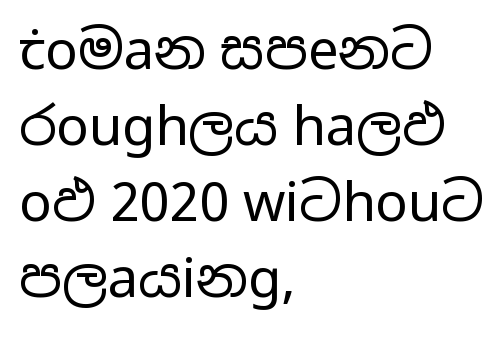
The image shows 54 px regular-weight, wide sans-serif type, upright; set left-aligned, normal line spacing (1.41x), normal letter spacing, not underlined; low stroke contrast and a medium x-height.
